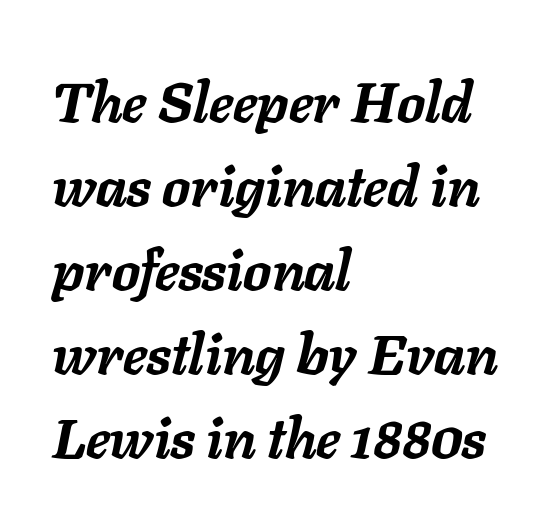
{"italic": "yes", "lean": "right", "slant_degrees": 11, "bold": "yes", "weight": "semibold", "width": "normal", "stroke_contrast": "low", "x_height": "medium", "monospaced": "no", "underline": "no", "align": "left", "line_spacing": "normal", "line_spacing_ratio": 1.5, "letter_spacing": "normal", "letter_spacing_em": 0.0, "glyph_px": 56}
